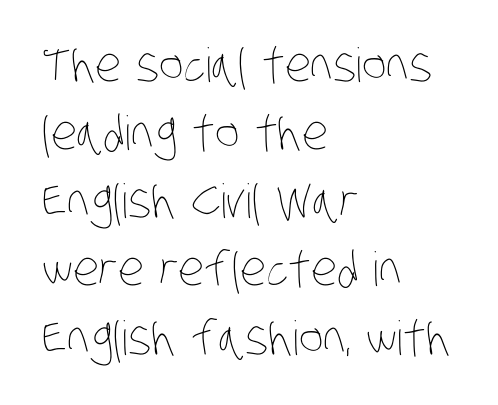
{"bold": "no", "weight": "thin", "width": "condensed", "stroke_contrast": "low", "x_height": "large", "monospaced": "no", "underline": "no", "align": "left", "line_spacing": "normal", "line_spacing_ratio": 1.45, "letter_spacing": "normal", "letter_spacing_em": 0.0, "glyph_px": 47}
